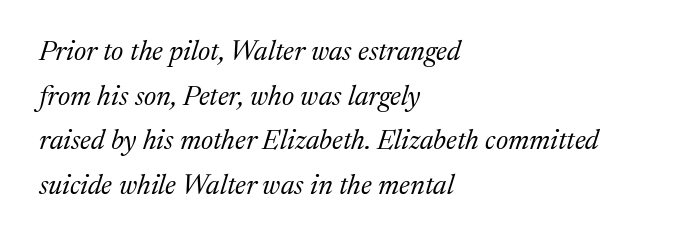
Q: Is the text bold? A: No.
Q: Is the text italic (slanted)? A: Yes, it leans right by about 17 degrees.
Q: Is the typeface a serif or a sans-serif typeface? A: Serif.
Q: Is the text underlined? A: No.
Q: How is the paragraph aligned? A: Left-aligned.
Q: Is the spacing between letters normal or unusually wide? A: Normal.
Q: Is the spacing between lines tight, normal or loose? A: Normal.
Q: Width (condensed, normal, or wide)? A: Normal.
Q: Stroke contrast? A: Medium.
Q: x-height? A: Medium.
Q: Monospaced? A: No.
